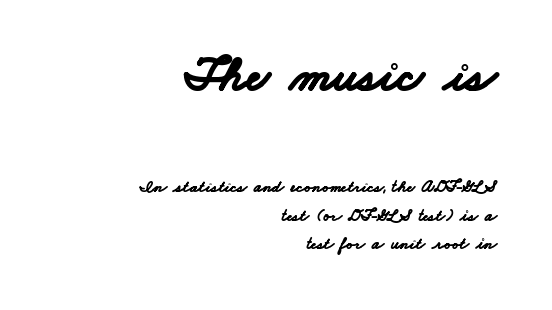
Q: Is the text bold? A: Yes.
Q: Is the typeface a serif or a sans-serif typeface? A: Sans-serif.
Q: Is the text underlined? A: No.
Q: How is the paragraph aligned? A: Right-aligned.
Q: Is the spacing between letters normal or unusually wide? A: Normal.
Q: Is the spacing between lines tight, normal or loose? A: Normal.
Q: Which block of text is set in a larger size, the first (top) or the second (bottom)? A: The first (top) one.
Q: Width (condensed, normal, or wide)? A: Wide.
Q: Stroke contrast? A: Low.
Q: x-height? A: Small.
Q: Monospaced? A: No.
